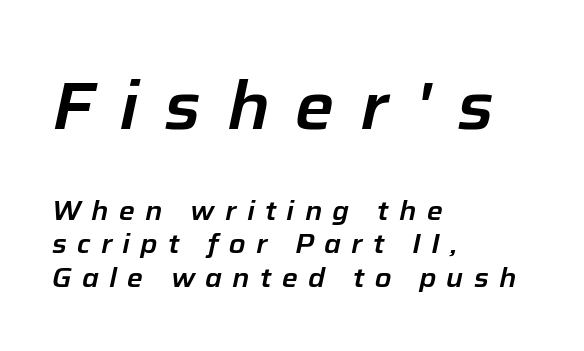
The rendering inserts visible extra space after every character. The upper block of text is set noticeably larger than the block beneath it. Emphasis-style slanted type is in use. Horizontal alignment here is leftward, the default for most running prose. The space directly below the letters is spotless. Character widths vary here, with narrow letters taking less room than wide ones.
